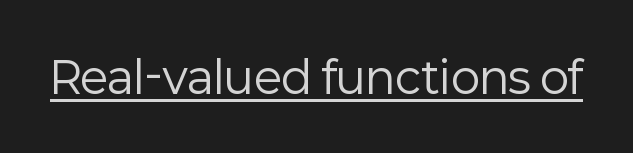
{"serif": "no", "italic": "no", "bold": "no", "weight": "regular", "width": "normal", "stroke_contrast": "low", "x_height": "medium", "monospaced": "no", "underline": "yes", "letter_spacing": "normal", "letter_spacing_em": 0.0, "glyph_px": 44}
